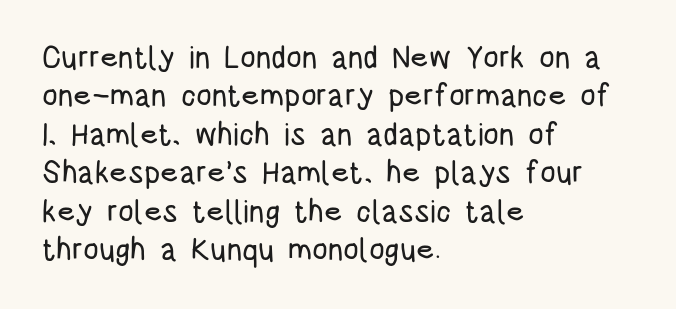
The image shows 31 px condensed sans-serif type, upright; set left-aligned, line spacing 1.24x, normal letter spacing, not underlined; low stroke contrast and a large x-height.
